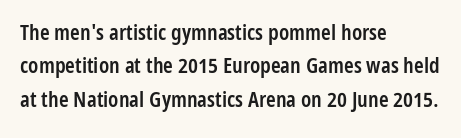
The image shows 22 px text type, upright; set left-aligned, normal line spacing (1.52x), normal letter spacing, not underlined.
